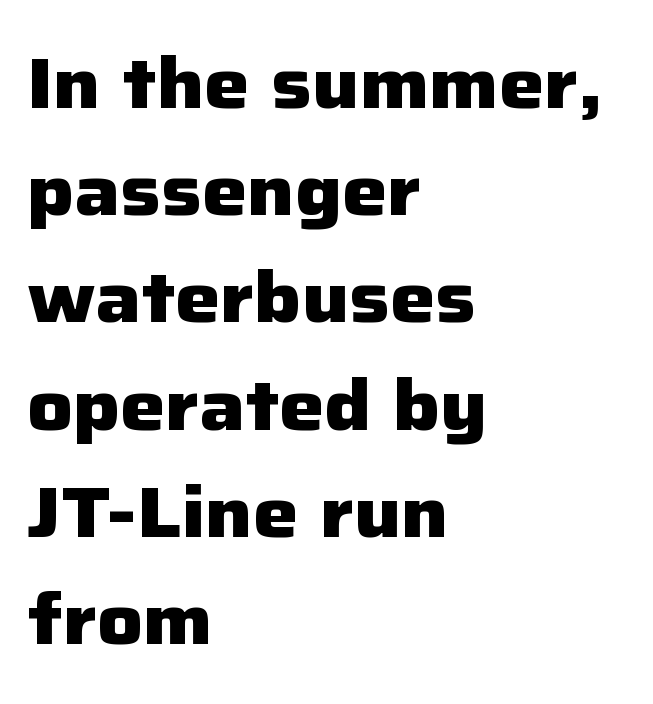
Serif or sans? Sans — the stroke terminals are bare. Nobody drew a line under any word here. The letters advance in unequal steps, a hallmark of proportional type. Set as a true bold cut, around the 700 mark.
